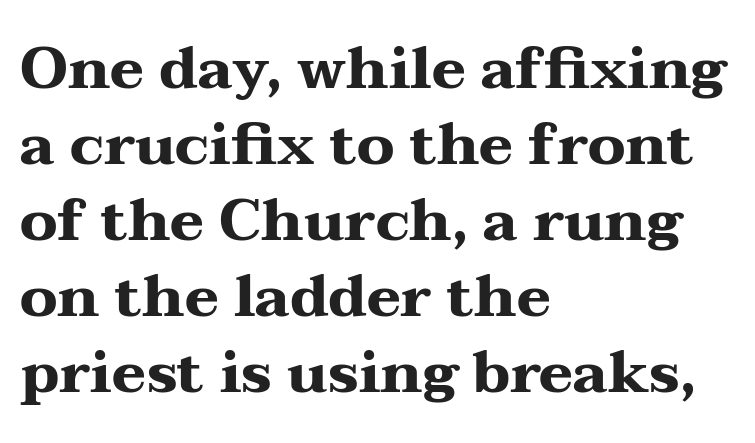
{"serif": "yes", "italic": "no", "bold": "yes", "weight": "heavy", "width": "wide", "stroke_contrast": "medium", "x_height": "medium", "monospaced": "no", "underline": "no", "align": "left", "line_spacing": "normal", "line_spacing_ratio": 1.31, "letter_spacing": "normal", "letter_spacing_em": 0.0, "glyph_px": 58}
